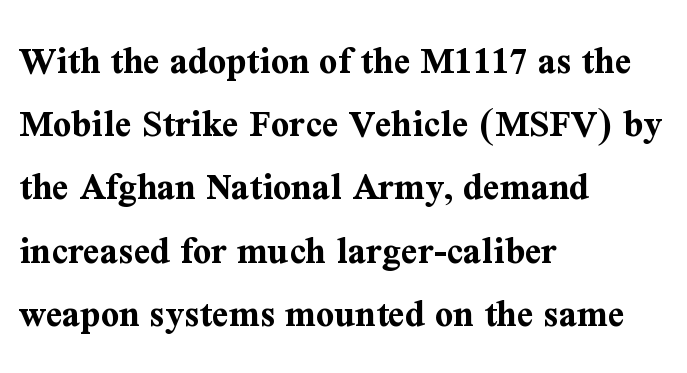
Q: Is the text bold? A: Yes.
Q: Is the text italic (slanted)? A: No, it is upright.
Q: Is the typeface a serif or a sans-serif typeface? A: Serif.
Q: Is the text underlined? A: No.
Q: How is the paragraph aligned? A: Left-aligned.
Q: Is the spacing between letters normal or unusually wide? A: Normal.
Q: Is the spacing between lines tight, normal or loose? A: Normal.
Q: Width (condensed, normal, or wide)? A: Normal.
Q: Stroke contrast? A: Medium.
Q: x-height? A: Medium.
Q: Monospaced? A: No.
